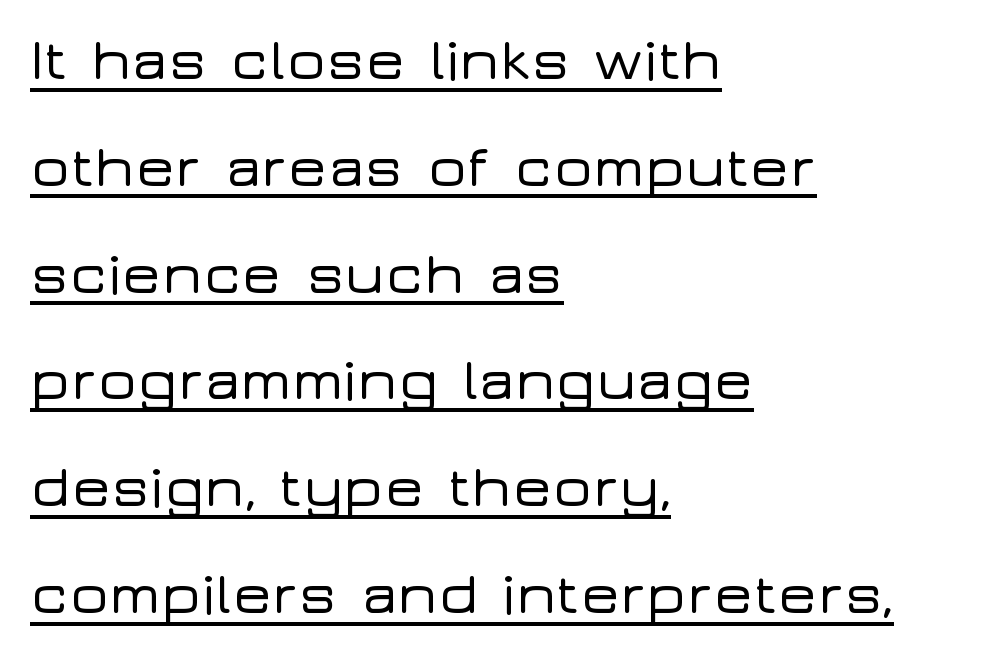
{"serif": "no", "italic": "no", "width": "wide", "stroke_contrast": "low", "x_height": "medium", "monospaced": "no", "underline": "yes", "align": "left", "line_spacing_ratio": 1.81, "letter_spacing": "normal", "letter_spacing_em": 0.0, "glyph_px": 59}
